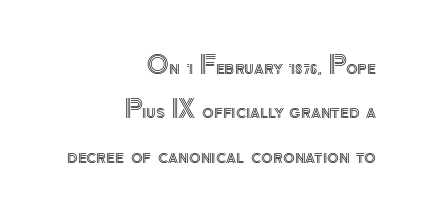
{"italic": "no", "underline": "no", "align": "right", "line_spacing_ratio": 1.85, "letter_spacing": "normal", "letter_spacing_em": 0.0, "glyph_px": 24}
